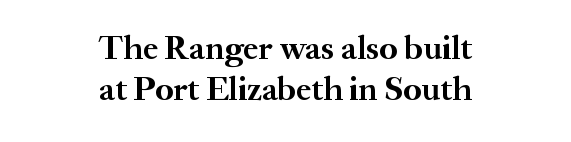
{"serif": "yes", "italic": "no", "bold": "yes", "weight": "semibold", "width": "normal", "stroke_contrast": "medium", "x_height": "small", "monospaced": "no", "underline": "no", "align": "center", "line_spacing_ratio": 1.2, "letter_spacing": "normal", "letter_spacing_em": 0.0, "glyph_px": 34}
